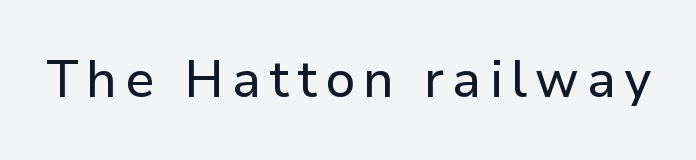
The image shows 51 px sans-serif type, upright; set not underlined; low stroke contrast and a medium x-height.
